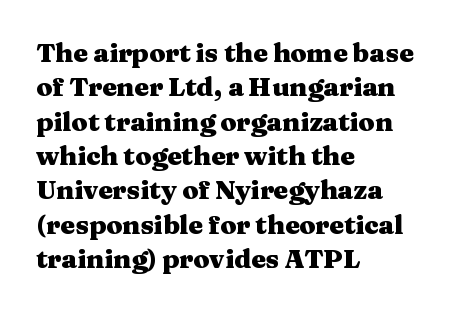
Q: Is the text bold? A: Yes.
Q: Is the text italic (slanted)? A: No, it is upright.
Q: Is the text underlined? A: No.
Q: How is the paragraph aligned? A: Left-aligned.
Q: Is the spacing between letters normal or unusually wide? A: Normal.
Q: Is the spacing between lines tight, normal or loose? A: Normal.
